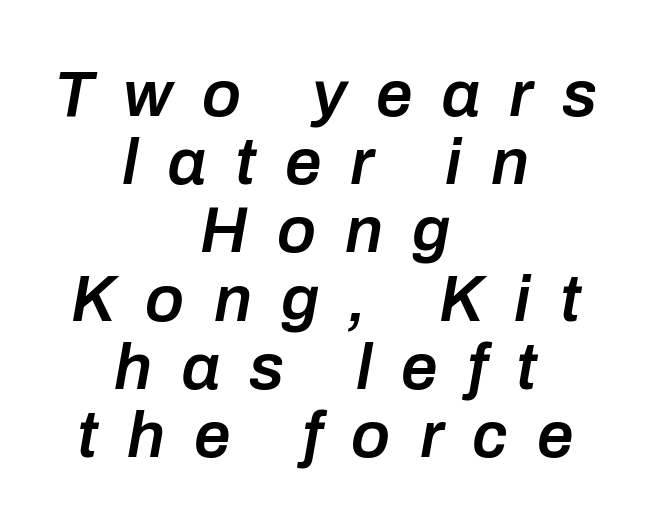
Q: Is the text bold? A: Semi-bold.
Q: Is the text italic (slanted)? A: Yes, it leans right by about 10 degrees.
Q: Is the text underlined? A: No.
Q: How is the paragraph aligned? A: Centered.
Q: Is the spacing between letters normal or unusually wide? A: Unusually wide.
Q: Is the spacing between lines tight, normal or loose? A: Tight.
Q: Width (condensed, normal, or wide)? A: Normal.
Q: Stroke contrast? A: Low.
Q: x-height? A: Medium.
Q: Monospaced? A: No.
